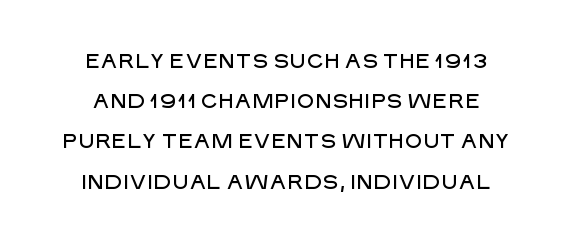
The image shows 20 px text type, upright; set loose line spacing (2.01x), normal letter spacing, not underlined.
